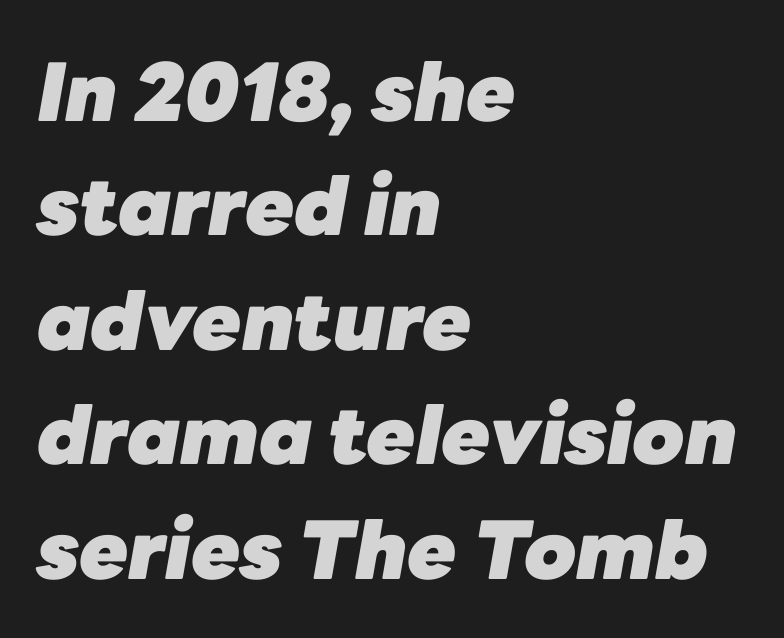
The gap between lines stays unmarked. Letter spacing: default. These lines were composed using italics. The passage shown stacks its lines at a standard gap.
